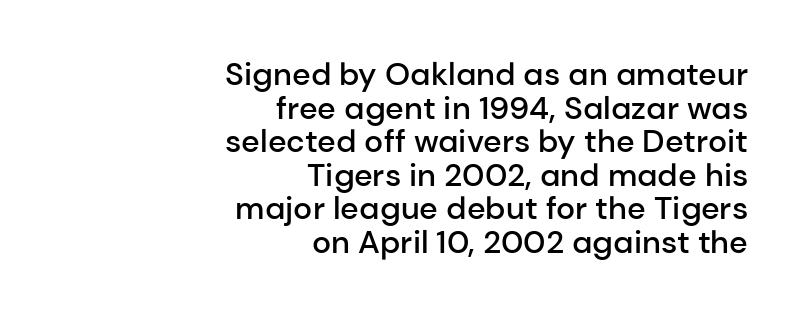
The image shows 32 px semibold sans-serif type, upright; set right-aligned, tight line spacing (1.05x), normal letter spacing, not underlined; low stroke contrast and a medium x-height.
